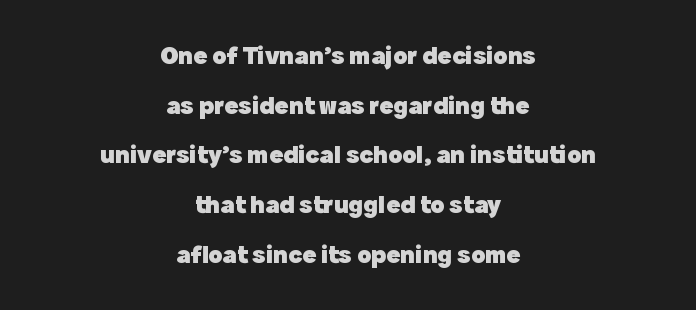
Q: Is the text bold? A: Yes.
Q: Is the text italic (slanted)? A: No, it is upright.
Q: Is the text underlined? A: No.
Q: How is the paragraph aligned? A: Centered.
Q: Is the spacing between letters normal or unusually wide? A: Normal.
Q: Is the spacing between lines tight, normal or loose? A: Loose.
